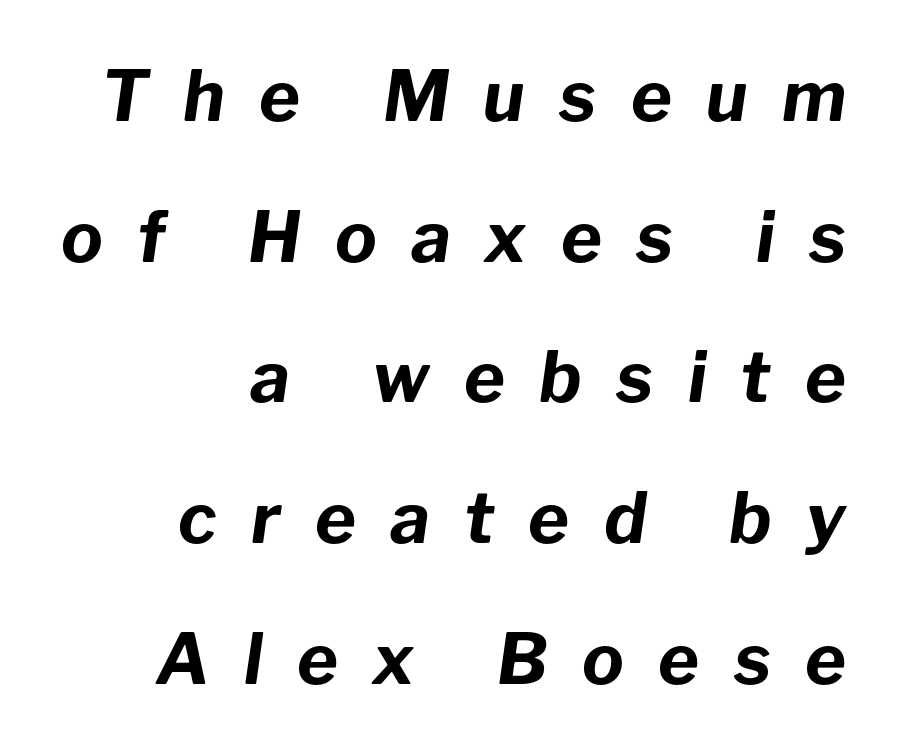
Q: Is the text bold? A: Yes.
Q: Is the text italic (slanted)? A: Yes, it leans right by about 8 degrees.
Q: Is the text underlined? A: No.
Q: How is the paragraph aligned? A: Right-aligned.
Q: Is the spacing between letters normal or unusually wide? A: Unusually wide.
Q: Is the spacing between lines tight, normal or loose? A: Loose.
Q: Width (condensed, normal, or wide)? A: Normal.
Q: Stroke contrast? A: Low.
Q: x-height? A: Medium.
Q: Monospaced? A: No.
